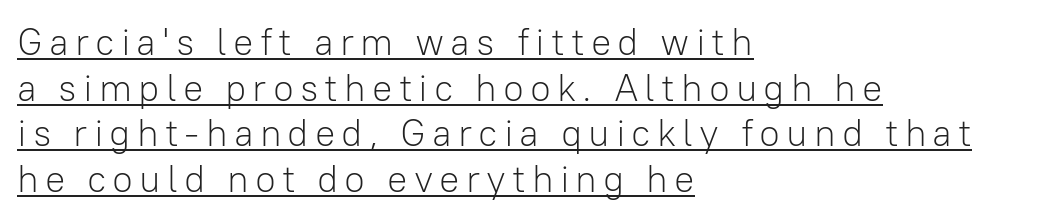
Q: Is the text bold? A: No.
Q: Is the text italic (slanted)? A: No, it is upright.
Q: Is the typeface a serif or a sans-serif typeface? A: Sans-serif.
Q: Is the text underlined? A: Yes.
Q: How is the paragraph aligned? A: Left-aligned.
Q: Width (condensed, normal, or wide)? A: Normal.
Q: Stroke contrast? A: Low.
Q: x-height? A: Medium.
Q: Monospaced? A: No.
